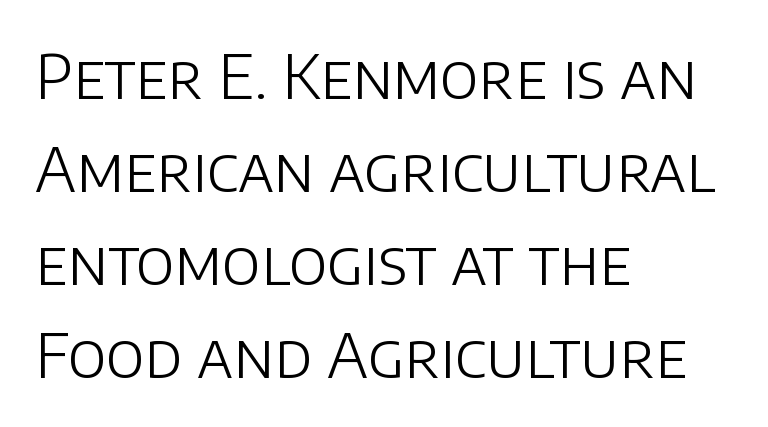
The image shows 62 px light sans-serif type, upright; set left-aligned, normal line spacing (1.5x), normal letter spacing, not underlined; low stroke contrast and a large x-height.
